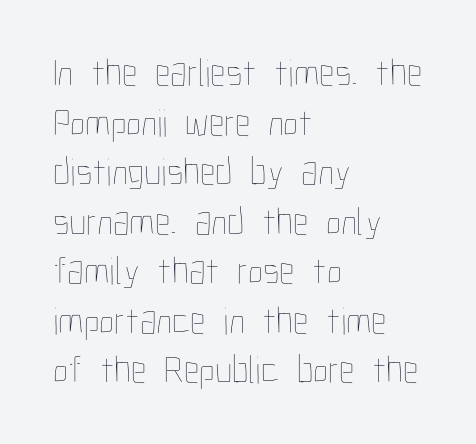
The image shows 39 px thin, condensed type, upright; set left-aligned, normal line spacing (1.27x), normal letter spacing, not underlined; low stroke contrast and a medium x-height.
